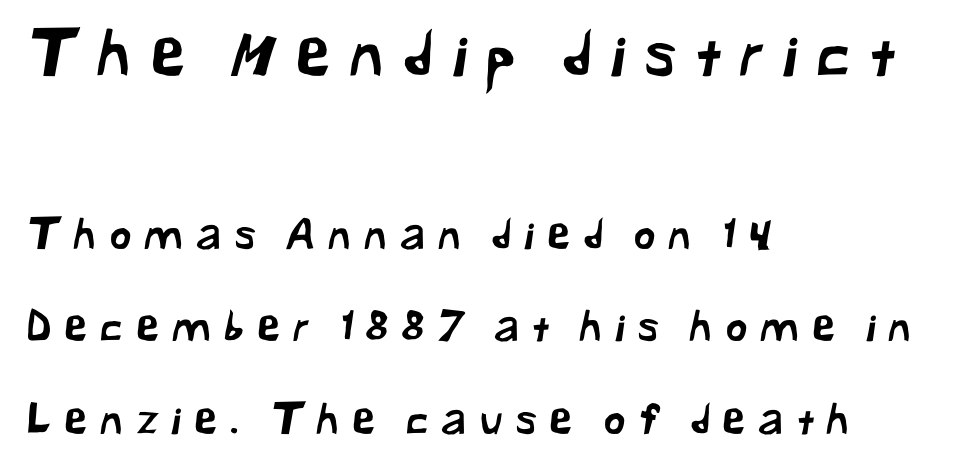
The image shows 63 px sans-serif type; set left-aligned, loose line spacing (2.21x), unusually wide letter spacing (+0.31 em), not underlined; the first (top) block is 1.5x larger; low stroke contrast and a medium x-height.
